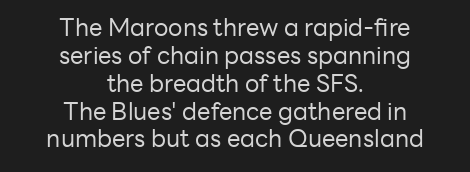
Words float on clear page, feet unadorned. Standard letterfit; no display-style spreading of the glyphs. Notice how the stems are strictly vertical — no italics here. Bold? No — there's no thickening of the strokes.
